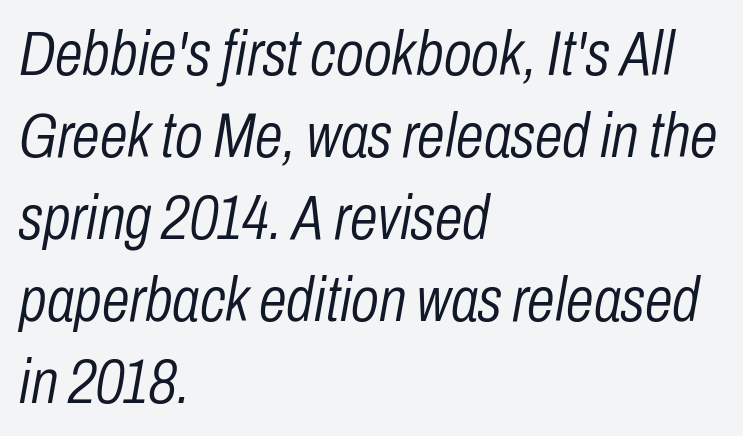
The image shows 63 px light, condensed type, italic (leaning right); set left-aligned, normal line spacing (1.3x), normal letter spacing, not underlined; low stroke contrast and a medium x-height.
